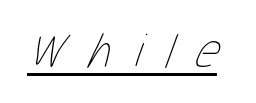
Emphasis is given by a line drawn under the lettering. Inter-character spacing is expanded well beyond the font's built-in metrics. Is the stroke heavy? The answer is a plain regular-or-lighter. Looks like regular typesetting: each glyph gets only the width it needs.
